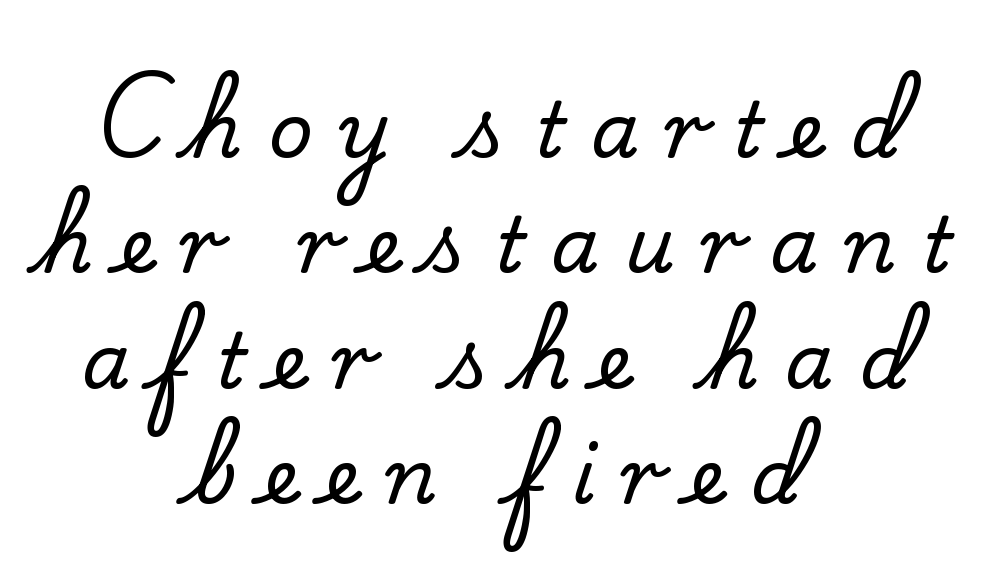
{"serif": "yes", "width": "normal", "stroke_contrast": "low", "x_height": "small", "monospaced": "no", "underline": "no", "align": "center", "line_spacing": "normal", "line_spacing_ratio": 1.5, "letter_spacing": "wide", "letter_spacing_em": 0.34, "glyph_px": 77}
